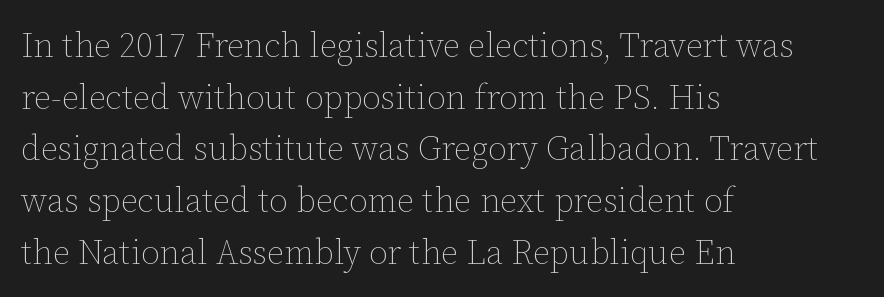
The paragraph shown leans on its left margin. How would I describe the line gaps? Plain and ordinary. Upright lettering throughout. Heft: none added — not bold. Proportional: the letters do not fall into vertical columns. The space directly below the letters is spotless.
